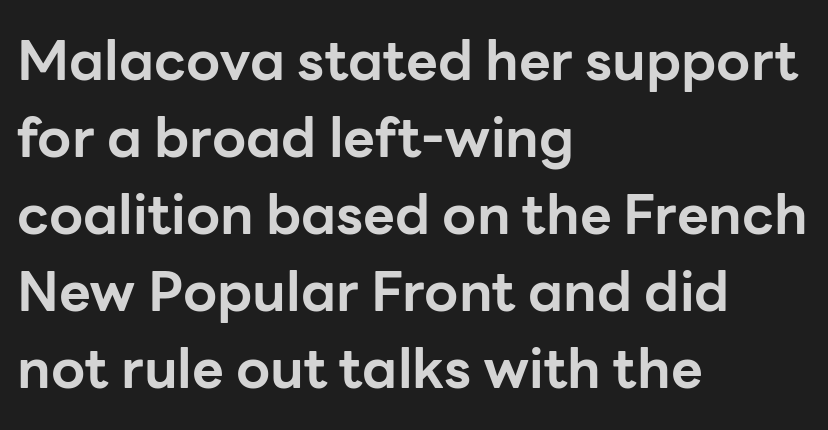
Each new line begins a customary step beneath the previous one. The sample has been set heavy, in full bold. A roman cut, with each character standing at attention. What kind of face is this? One without serifs — a sans.
